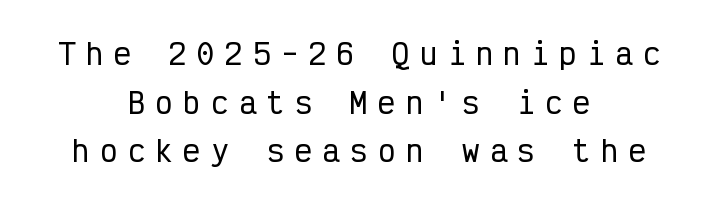
Think of a typewriter: that constant character pitch is what you see here. In terms of letterform style, serifs are entirely absent. Casual observation: everything's sitting right in the middle. Glyph-to-glyph distance is far greater than everyday printed text. Anything drawn beneath the words? Only blank space. Leading: standard.
